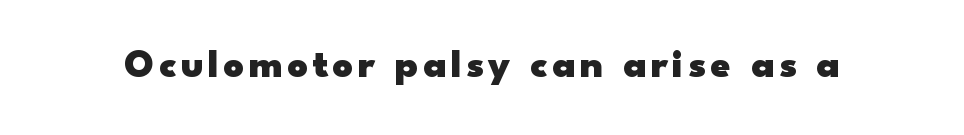
The font is running at its bold setting. You could not count columns in this text — the font is proportionally spaced. Lines of text with bare space underneath. The lettering stays uniformly vertical, giving the passage a roman look.
